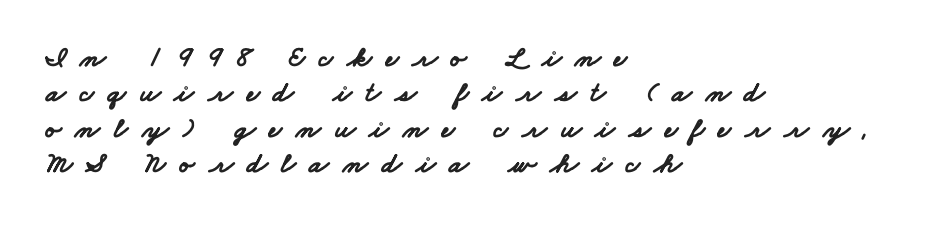
If you drew a ruler down the left edge, every line would touch it. Do the characters align in a grid? No, the font is proportional. Check where the strokes stop: nothing finishes them off — pure sans. Substantial extra tracking has been applied to these lines. Type without underlining.
